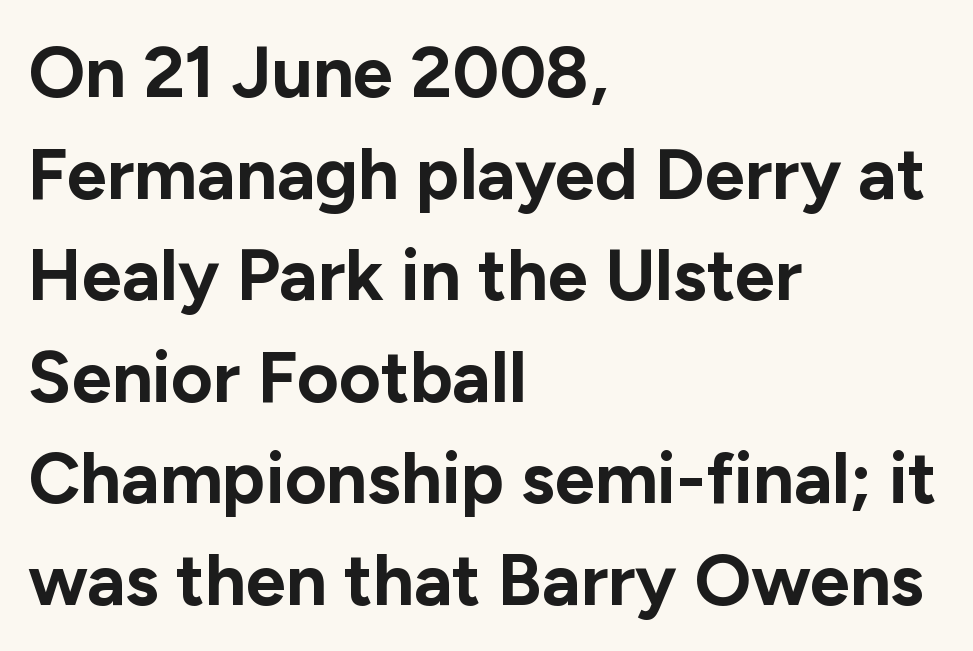
{"serif": "no", "italic": "no", "bold": "yes", "weight": "bold", "width": "normal", "stroke_contrast": "low", "x_height": "medium", "monospaced": "no", "underline": "no", "align": "left", "line_spacing": "normal", "line_spacing_ratio": 1.41, "letter_spacing": "normal", "letter_spacing_em": 0.0, "glyph_px": 72}
